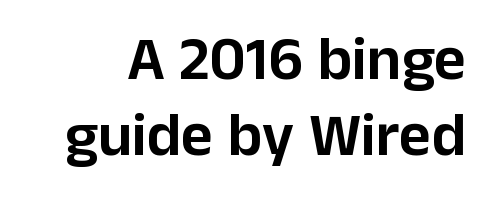
Q: Is the text italic (slanted)? A: No, it is upright.
Q: Is the typeface a serif or a sans-serif typeface? A: Sans-serif.
Q: Is the text underlined? A: No.
Q: Is the spacing between letters normal or unusually wide? A: Normal.
Q: Width (condensed, normal, or wide)? A: Normal.
Q: Stroke contrast? A: Low.
Q: x-height? A: Medium.
Q: Monospaced? A: No.
